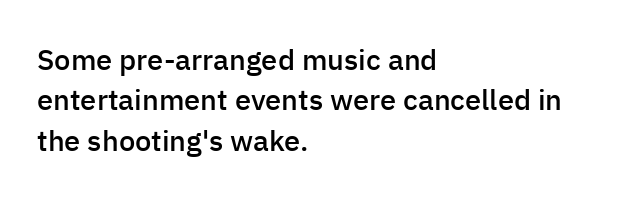
Q: Is the text bold? A: Semi-bold.
Q: Is the text italic (slanted)? A: No, it is upright.
Q: Is the typeface a serif or a sans-serif typeface? A: Sans-serif.
Q: Is the text underlined? A: No.
Q: How is the paragraph aligned? A: Left-aligned.
Q: Is the spacing between letters normal or unusually wide? A: Normal.
Q: Is the spacing between lines tight, normal or loose? A: Normal.
Q: Width (condensed, normal, or wide)? A: Normal.
Q: Stroke contrast? A: Low.
Q: x-height? A: Medium.
Q: Monospaced? A: No.
